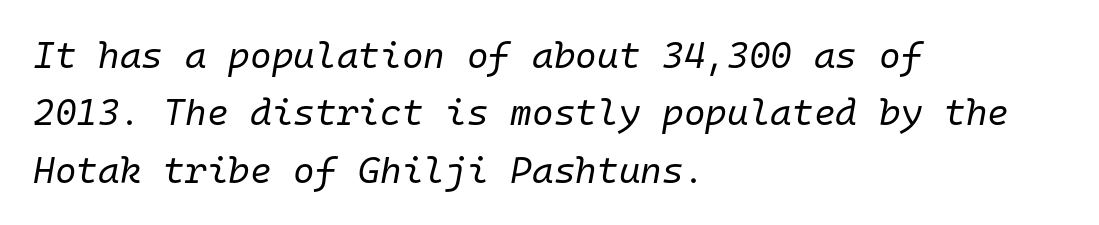
What's the leading like? Ordinary, nothing unusual. The passage shown is typed in a monospace face where columns stay perfectly aligned. Notice how the stems are inclined rather than vertical — that's the hallmark of italics. The rendering keeps characters at their native spacing. Stems here are at most as thick as an everyday book face. This rendering features lettering with no underline.
